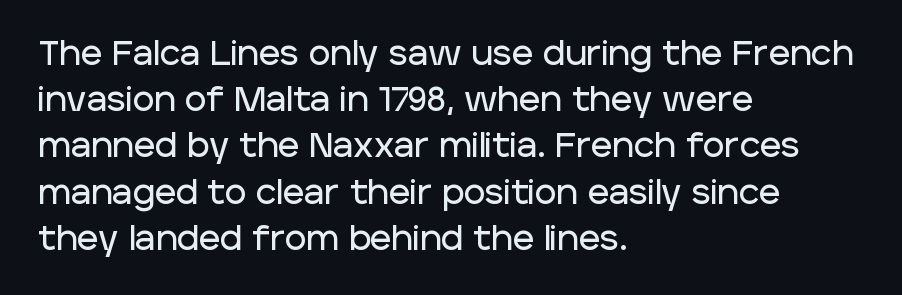
Serif or sans? Sans — the stroke terminals are bare. Caption: standard tracking, unaltered. Rendered with straight, roman letterforms. Here the designer chose a conventional face with non-uniform glyph widths. Words float on clear page, feet unadorned.
